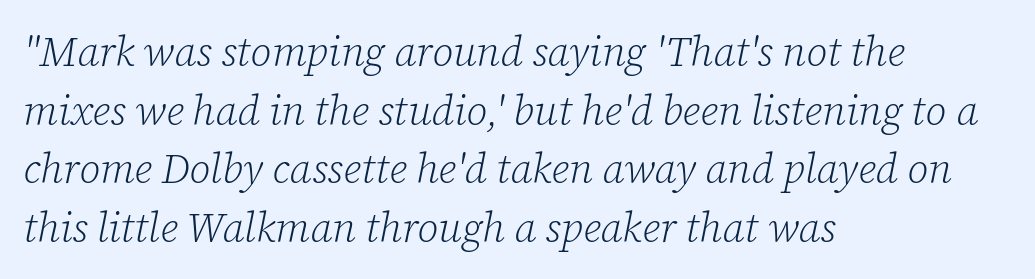
Q: Is the text bold? A: No.
Q: Is the text italic (slanted)? A: Yes, it leans right by about 12 degrees.
Q: Is the typeface a serif or a sans-serif typeface? A: Serif.
Q: Is the text underlined? A: No.
Q: How is the paragraph aligned? A: Left-aligned.
Q: Is the spacing between letters normal or unusually wide? A: Normal.
Q: Is the spacing between lines tight, normal or loose? A: Normal.
Q: Width (condensed, normal, or wide)? A: Normal.
Q: Stroke contrast? A: Low.
Q: x-height? A: Medium.
Q: Monospaced? A: No.
